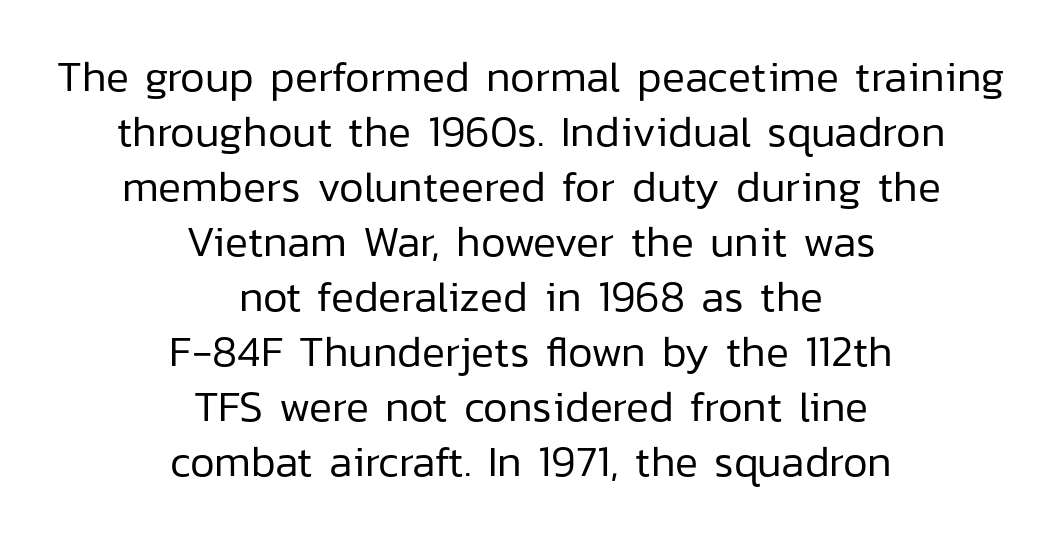
Q: Is the text bold? A: No.
Q: Is the text italic (slanted)? A: No, it is upright.
Q: Is the typeface a serif or a sans-serif typeface? A: Sans-serif.
Q: Is the text underlined? A: No.
Q: How is the paragraph aligned? A: Centered.
Q: Is the spacing between letters normal or unusually wide? A: Normal.
Q: Is the spacing between lines tight, normal or loose? A: Normal.
Q: Width (condensed, normal, or wide)? A: Normal.
Q: Stroke contrast? A: Low.
Q: x-height? A: Medium.
Q: Monospaced? A: No.
